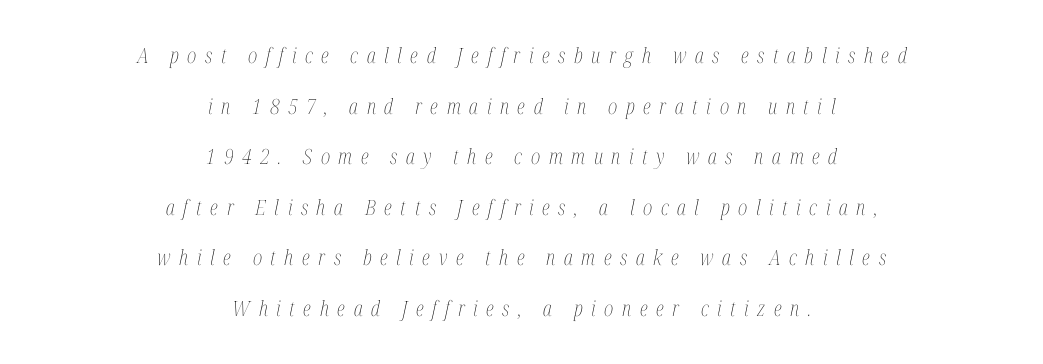
{"italic": "yes", "lean": "right", "slant_degrees": 12, "bold": "no", "underline": "no", "align": "center", "line_spacing": "loose", "line_spacing_ratio": 2.41, "letter_spacing": "wide", "letter_spacing_em": 0.41, "glyph_px": 21}
